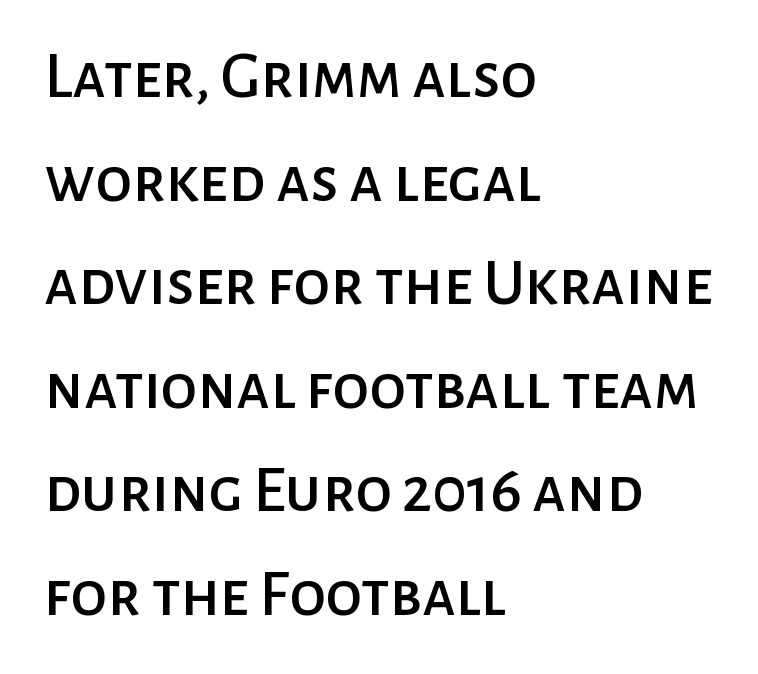
The image shows 66 px sans-serif type, upright; set left-aligned, normal line spacing (1.57x), normal letter spacing, not underlined; low stroke contrast and a medium x-height.
